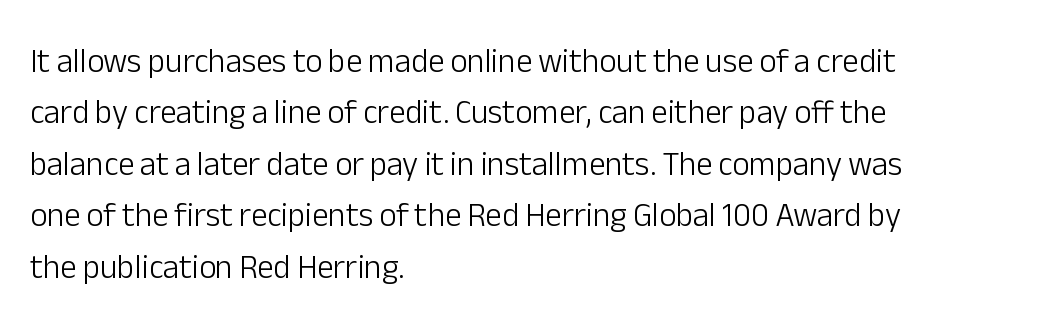
Q: Is the text bold? A: No.
Q: Is the text italic (slanted)? A: No, it is upright.
Q: Is the typeface a serif or a sans-serif typeface? A: Sans-serif.
Q: Is the text underlined? A: No.
Q: How is the paragraph aligned? A: Left-aligned.
Q: Is the spacing between letters normal or unusually wide? A: Normal.
Q: Is the spacing between lines tight, normal or loose? A: Normal.
Q: Width (condensed, normal, or wide)? A: Normal.
Q: Stroke contrast? A: Low.
Q: x-height? A: Medium.
Q: Monospaced? A: No.
